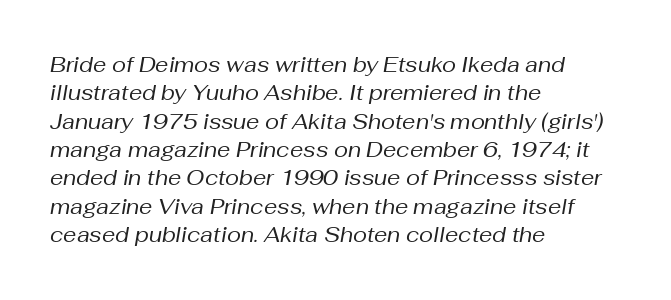
The passage shown has conventional tracking throughout. Stroke thickness stays within the range of a standard reading face or lighter. The setting favours the left margin, as ordinary paragraphs usually do. The foot of each line stays bare and open. Yep, that's italic — everything's leaning.
